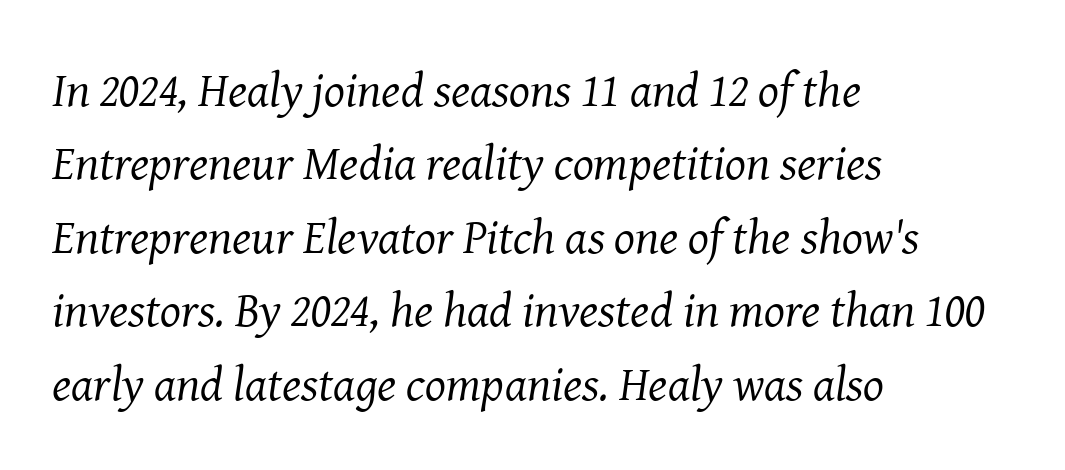
The image shows 49 px regular-weight serif type, italic (leaning right); set left-aligned, normal line spacing (1.5x), normal letter spacing, not underlined; medium stroke contrast and a medium x-height.
